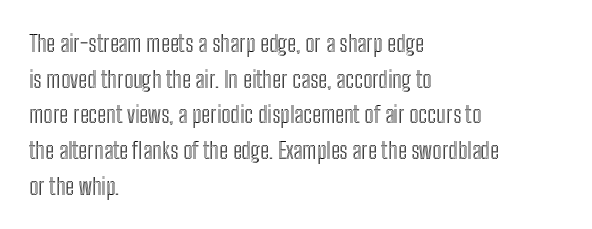
Q: Is the text italic (slanted)? A: No, it is upright.
Q: Is the text underlined? A: No.
Q: How is the paragraph aligned? A: Left-aligned.
Q: Is the spacing between letters normal or unusually wide? A: Normal.
Q: Is the spacing between lines tight, normal or loose? A: Normal.
